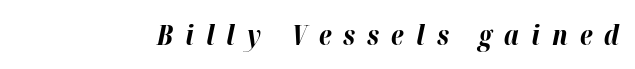
The image shows 27 px bold type, italic (leaning right); set unusually wide letter spacing (+0.45 em), not underlined.
